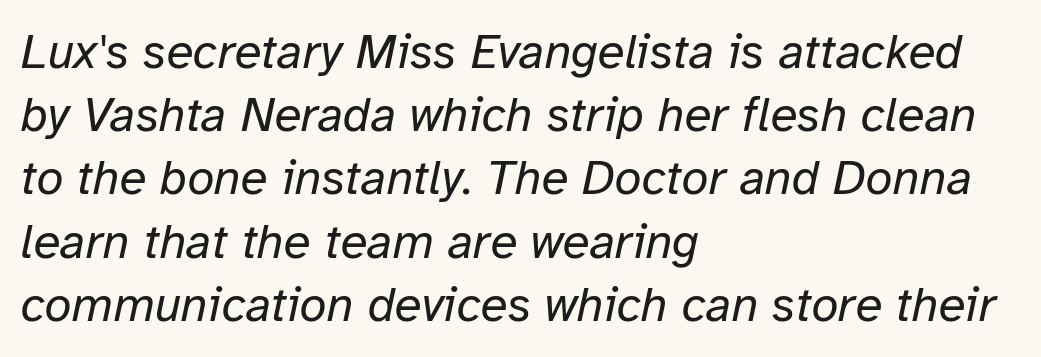
Q: Is the text bold? A: No.
Q: Is the text italic (slanted)? A: Yes, it leans right by about 12 degrees.
Q: Is the text underlined? A: No.
Q: How is the paragraph aligned? A: Left-aligned.
Q: Is the spacing between letters normal or unusually wide? A: Normal.
Q: Is the spacing between lines tight, normal or loose? A: Normal.
Q: Width (condensed, normal, or wide)? A: Normal.
Q: Stroke contrast? A: Low.
Q: x-height? A: Medium.
Q: Monospaced? A: No.
